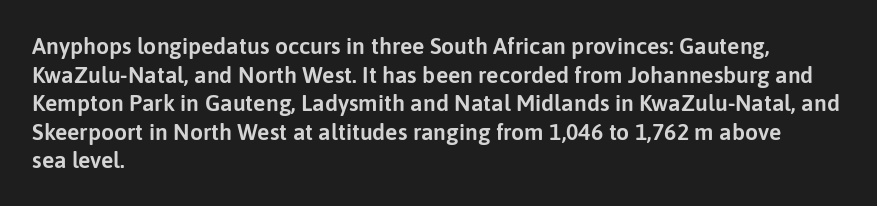
Each line starts at the same left margin while the right side varies. This sample uses plain, unmodified letter spacing. Only glyphs here, with clear space below each row. The letters stand upright; this is a roman face.
